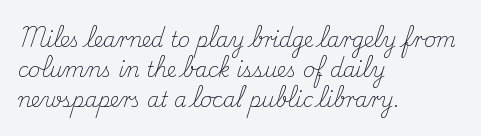
The image shows 20 px text type; set left-aligned, normal line spacing (1.5x), normal letter spacing, not underlined.
